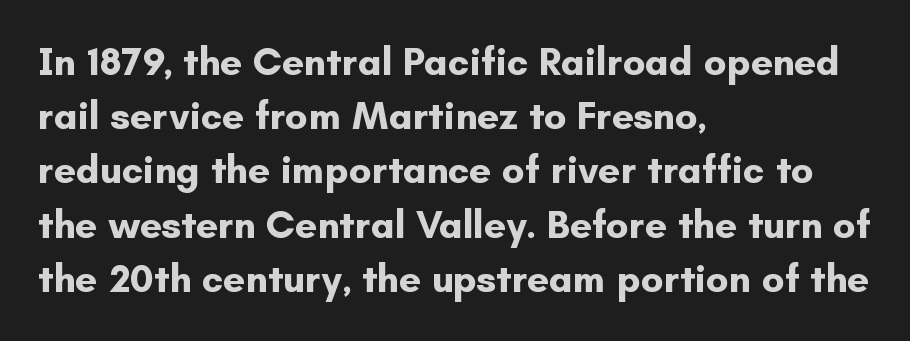
Q: Is the text bold? A: Yes.
Q: Is the text italic (slanted)? A: No, it is upright.
Q: Is the typeface a serif or a sans-serif typeface? A: Sans-serif.
Q: Is the text underlined? A: No.
Q: How is the paragraph aligned? A: Left-aligned.
Q: Is the spacing between letters normal or unusually wide? A: Normal.
Q: Is the spacing between lines tight, normal or loose? A: Normal.
Q: Width (condensed, normal, or wide)? A: Normal.
Q: Stroke contrast? A: Low.
Q: x-height? A: Small.
Q: Monospaced? A: No.
